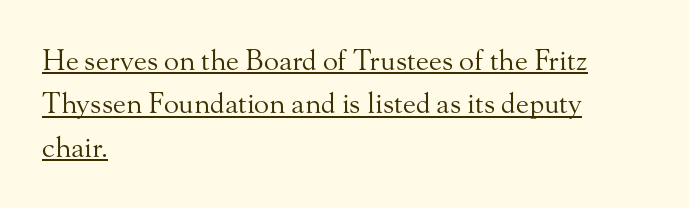
Each letter keeps its own natural width here, so spacing adapts to shape. The text block is weighted toward the left margin, trailing off unevenly rightward. The line-height multiplier appears to be the usual default. Nobody touched the tracking dial on this one.
